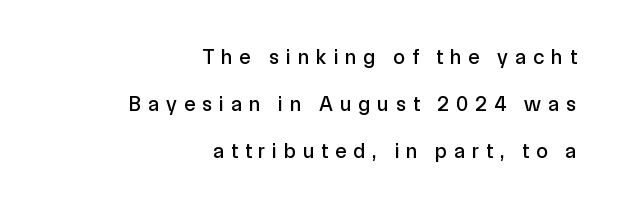
The image shows 21 px text type, upright; set right-aligned, loose line spacing (2.23x), unusually wide letter spacing (+0.34 em), not underlined.
